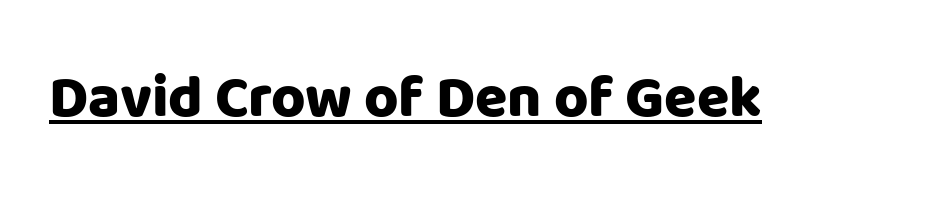
The image shows 59 px sans-serif type, upright; set normal letter spacing, underlined; low stroke contrast and a large x-height.
